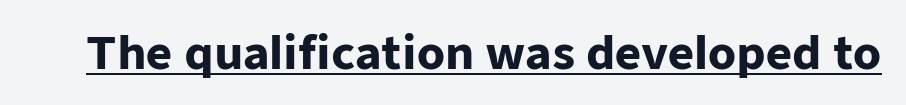
{"serif": "no", "italic": "no", "bold": "yes", "weight": "heavy", "width": "normal", "stroke_contrast": "low", "x_height": "medium", "monospaced": "no", "underline": "yes", "letter_spacing": "normal", "letter_spacing_em": 0.0, "glyph_px": 45}
